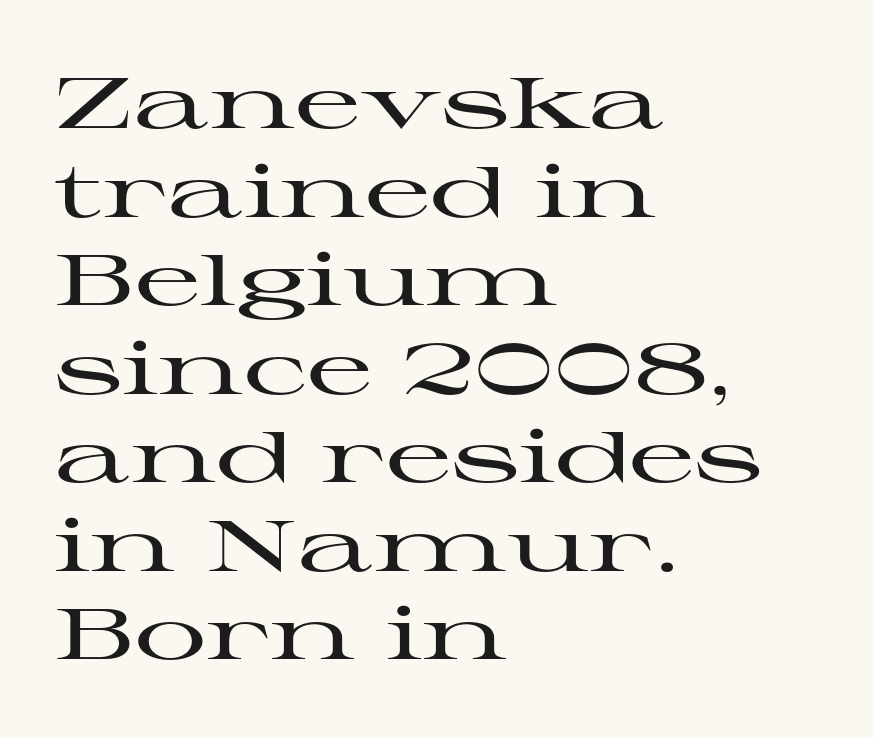
Beneath every word, the page is bare. Nope, not italic — everything's standing straight. All the whitespace from short lines collects on the right. Letter spacing: default.
